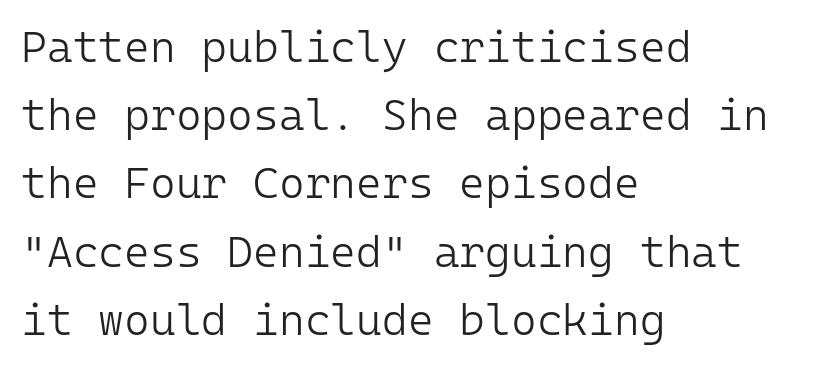
The image shows 44 px light sans-serif type, upright, monospaced; set left-aligned, normal line spacing (1.55x), normal letter spacing, not underlined; low stroke contrast and a medium x-height.
